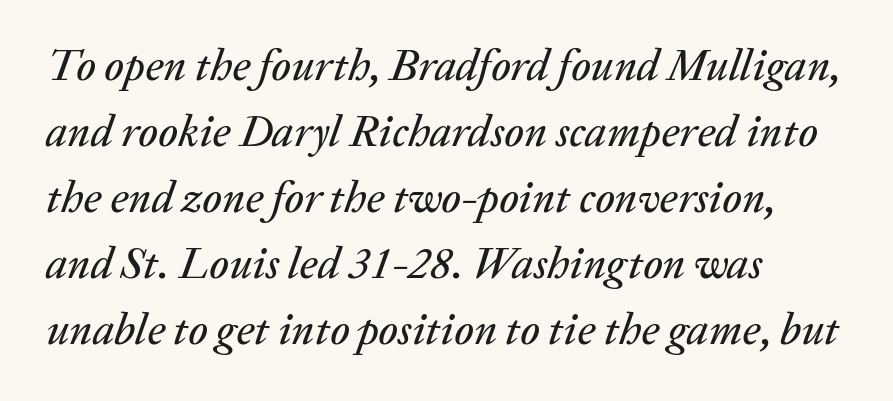
{"italic": "yes", "lean": "right", "slant_degrees": 20, "width": "normal", "stroke_contrast": "low", "x_height": "medium", "monospaced": "no", "underline": "no", "align": "left", "line_spacing": "normal", "line_spacing_ratio": 1.5, "letter_spacing": "normal", "letter_spacing_em": 0.0, "glyph_px": 44}
